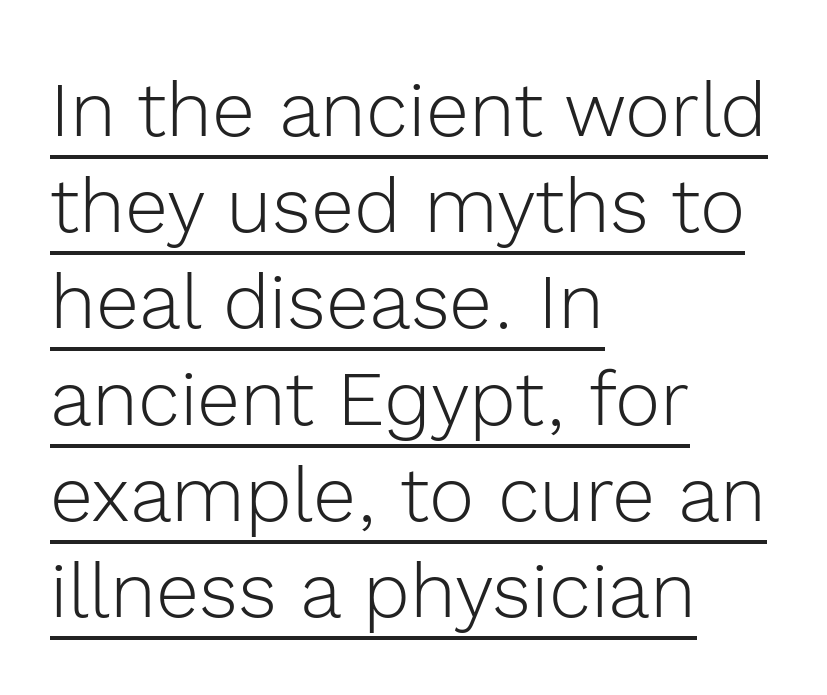
The image shows 77 px light sans-serif type, upright; set left-aligned, normal line spacing (1.25x), normal letter spacing, underlined; a medium x-height.
